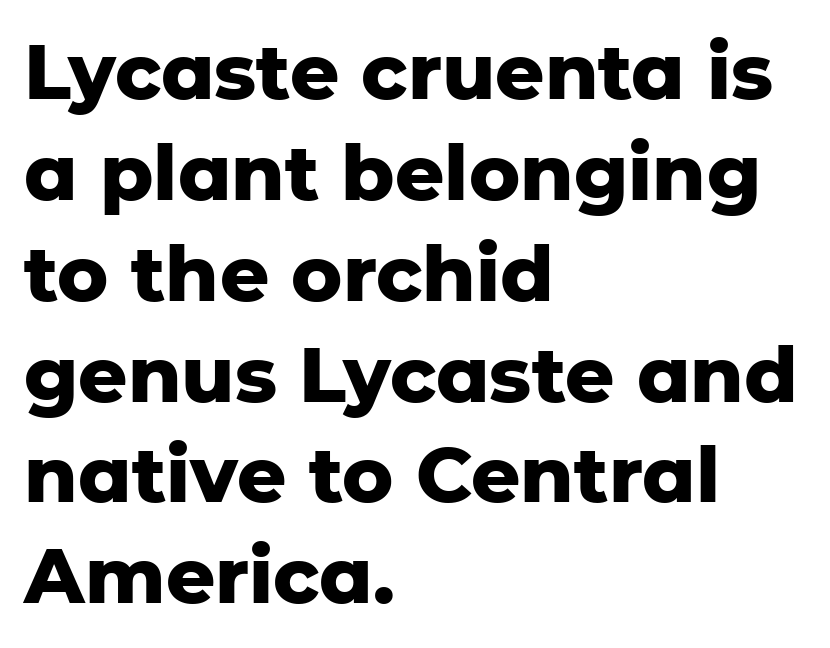
The image shows 77 px heavy sans-serif type, upright; set left-aligned, normal line spacing (1.31x), normal letter spacing, not underlined; low stroke contrast and a medium x-height.
